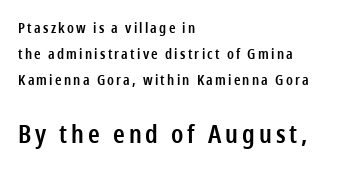
{"italic": "no", "bold": "semi", "underline": "no", "align": "left", "line_spacing_ratio": 1.85, "larger_block": "second", "size_ratio": 1.79, "glyph_px": 25}
